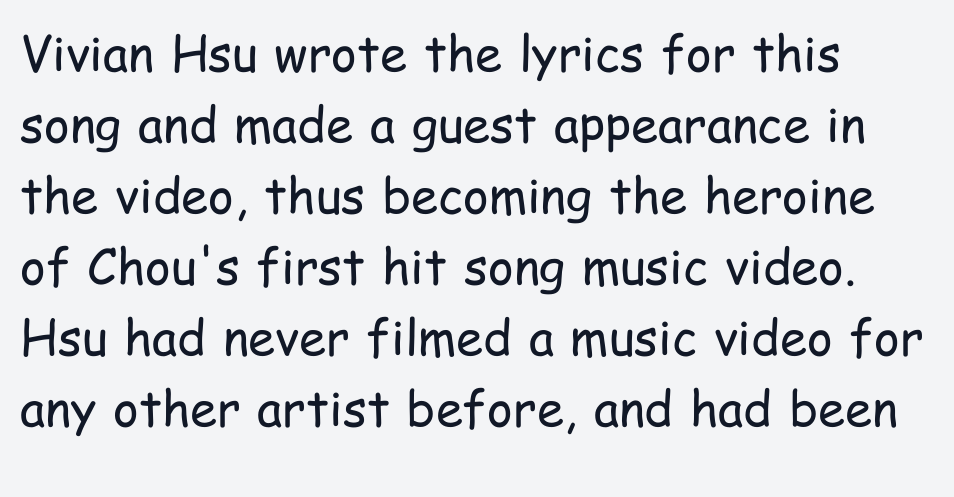
The image shows 49 px regular-weight, condensed sans-serif type, upright; set left-aligned, normal line spacing (1.45x), normal letter spacing, not underlined; low stroke contrast and a medium x-height.
